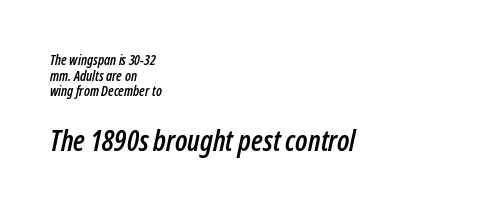
Q: Is the text italic (slanted)? A: Yes, it leans right by about 12 degrees.
Q: Is the text underlined? A: No.
Q: How is the paragraph aligned? A: Left-aligned.
Q: Is the spacing between letters normal or unusually wide? A: Normal.
Q: Is the spacing between lines tight, normal or loose? A: Tight.
Q: Which block of text is set in a larger size, the first (top) or the second (bottom)? A: The second (bottom) one.
Q: Width (condensed, normal, or wide)? A: Condensed.
Q: Stroke contrast? A: Low.
Q: x-height? A: Medium.
Q: Monospaced? A: No.
